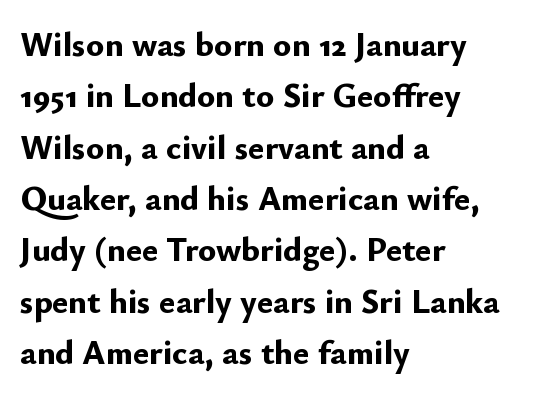
The image shows 34 px bold sans-serif type, upright; set left-aligned, normal line spacing (1.51x), normal letter spacing, not underlined; low stroke contrast and a small x-height.
